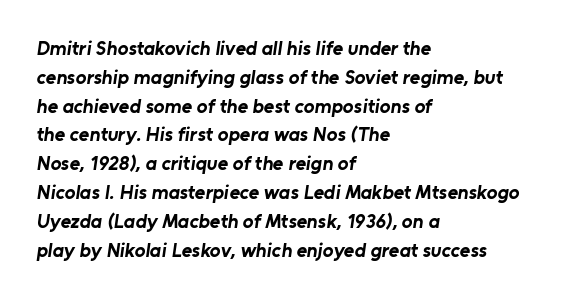
Q: Is the text bold? A: Yes.
Q: Is the text underlined? A: No.
Q: How is the paragraph aligned? A: Left-aligned.
Q: Is the spacing between letters normal or unusually wide? A: Normal.
Q: Is the spacing between lines tight, normal or loose? A: Normal.
